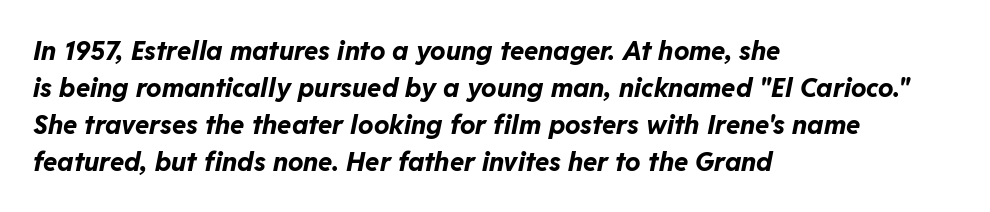
The image shows 26 px bold type, italic (leaning right); set left-aligned, normal line spacing (1.42x), normal letter spacing, not underlined.
